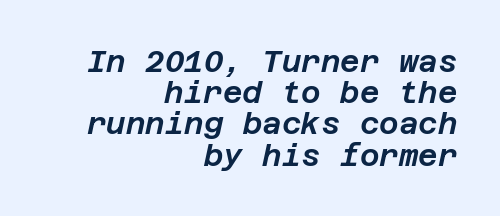
Q: Is the text italic (slanted)? A: Yes, it leans right by about 12 degrees.
Q: Is the text underlined? A: No.
Q: How is the paragraph aligned? A: Right-aligned.
Q: Is the spacing between letters normal or unusually wide? A: Normal.
Q: Is the spacing between lines tight, normal or loose? A: Tight.
Q: Width (condensed, normal, or wide)? A: Normal.
Q: Stroke contrast? A: Low.
Q: x-height? A: Large.
